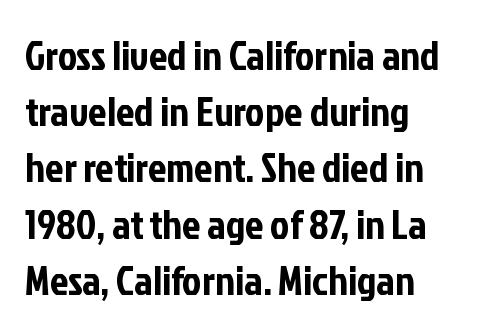
Q: Is the text italic (slanted)? A: No, it is upright.
Q: Is the typeface a serif or a sans-serif typeface? A: Sans-serif.
Q: Is the text underlined? A: No.
Q: How is the paragraph aligned? A: Left-aligned.
Q: Is the spacing between letters normal or unusually wide? A: Normal.
Q: Is the spacing between lines tight, normal or loose? A: Normal.
Q: Width (condensed, normal, or wide)? A: Condensed.
Q: Stroke contrast? A: Low.
Q: x-height? A: Medium.
Q: Monospaced? A: No.
